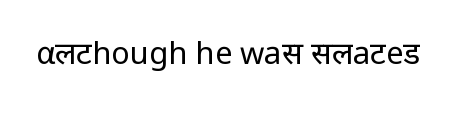
{"serif": "no", "italic": "no", "bold": "no", "weight": "regular", "width": "normal", "stroke_contrast": "low", "x_height": "medium", "monospaced": "no", "underline": "no", "letter_spacing": "normal", "letter_spacing_em": 0.0, "glyph_px": 31}
